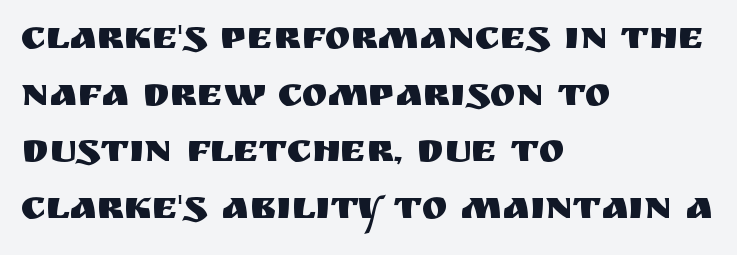
The text block is weighted toward the left margin, trailing off unevenly rightward. Posture: straight, roman, zero tilt. Here the designer chose a conventional face with non-uniform glyph widths. The vertical gap from one line to the next is medium.
